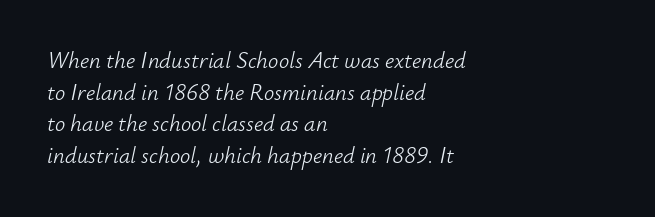
{"italic": "yes", "lean": "right", "slant_degrees": 12, "bold": "no", "underline": "no", "align": "left", "line_spacing": "normal", "line_spacing_ratio": 1.37, "letter_spacing": "normal", "letter_spacing_em": 0.0, "glyph_px": 23}
